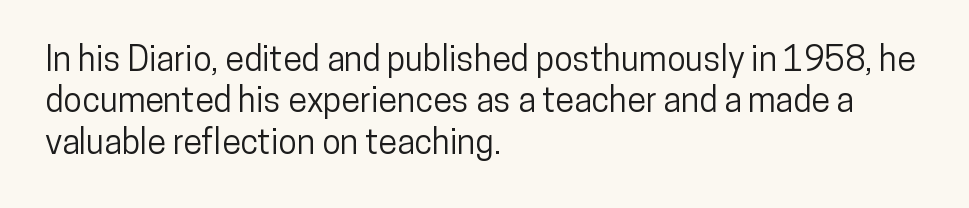
Q: Is the text italic (slanted)? A: No, it is upright.
Q: Is the typeface a serif or a sans-serif typeface? A: Sans-serif.
Q: Is the text underlined? A: No.
Q: How is the paragraph aligned? A: Left-aligned.
Q: Is the spacing between letters normal or unusually wide? A: Normal.
Q: Width (condensed, normal, or wide)? A: Condensed.
Q: Stroke contrast? A: Low.
Q: x-height? A: Medium.
Q: Monospaced? A: No.
